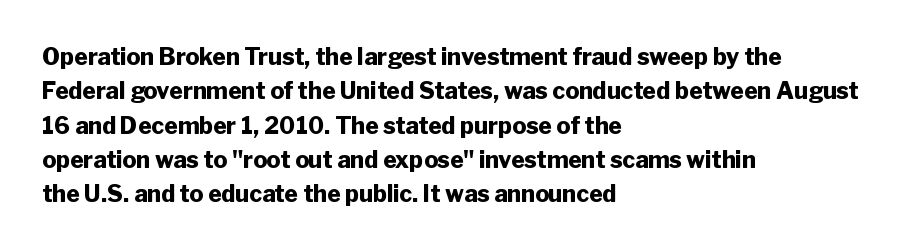
Q: Is the text bold? A: Yes.
Q: Is the text italic (slanted)? A: No, it is upright.
Q: Is the text underlined? A: No.
Q: How is the paragraph aligned? A: Left-aligned.
Q: Is the spacing between letters normal or unusually wide? A: Normal.
Q: Is the spacing between lines tight, normal or loose? A: Normal.
